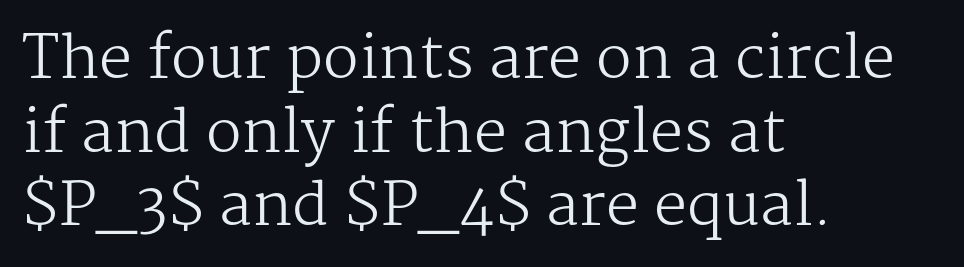
Q: Is the text bold? A: No.
Q: Is the text italic (slanted)? A: No, it is upright.
Q: Is the typeface a serif or a sans-serif typeface? A: Serif.
Q: Is the text underlined? A: No.
Q: How is the paragraph aligned? A: Left-aligned.
Q: Is the spacing between letters normal or unusually wide? A: Normal.
Q: Is the spacing between lines tight, normal or loose? A: Normal.
Q: Width (condensed, normal, or wide)? A: Normal.
Q: Stroke contrast? A: Medium.
Q: x-height? A: Medium.
Q: Monospaced? A: No.
